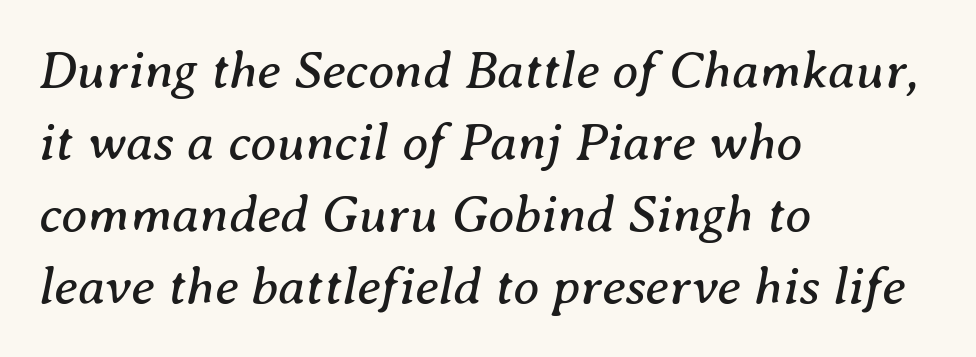
Q: Is the text bold? A: No.
Q: Is the text italic (slanted)? A: Yes, it leans right by about 8 degrees.
Q: Is the typeface a serif or a sans-serif typeface? A: Serif.
Q: Is the text underlined? A: No.
Q: How is the paragraph aligned? A: Left-aligned.
Q: Is the spacing between letters normal or unusually wide? A: Normal.
Q: Is the spacing between lines tight, normal or loose? A: Normal.
Q: Width (condensed, normal, or wide)? A: Normal.
Q: Stroke contrast? A: Medium.
Q: x-height? A: Medium.
Q: Monospaced? A: No.
